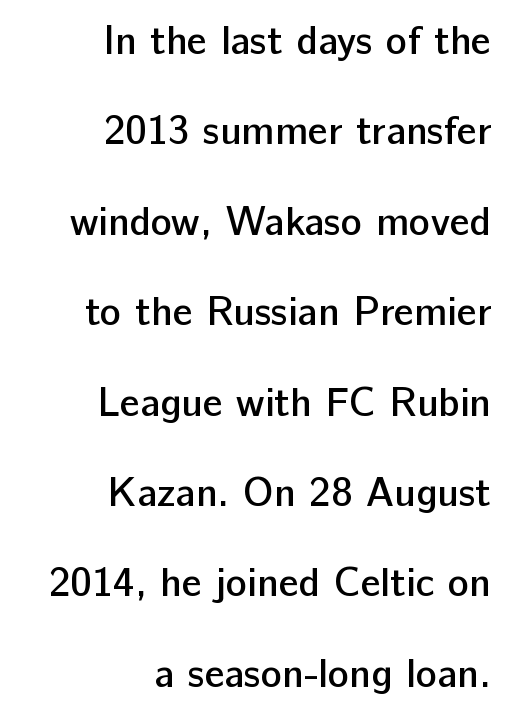
Q: Is the text bold? A: Semi-bold.
Q: Is the text italic (slanted)? A: No, it is upright.
Q: Is the typeface a serif or a sans-serif typeface? A: Sans-serif.
Q: Is the text underlined? A: No.
Q: How is the paragraph aligned? A: Right-aligned.
Q: Is the spacing between letters normal or unusually wide? A: Normal.
Q: Is the spacing between lines tight, normal or loose? A: Loose.
Q: Width (condensed, normal, or wide)? A: Normal.
Q: Stroke contrast? A: Low.
Q: x-height? A: Medium.
Q: Monospaced? A: No.
